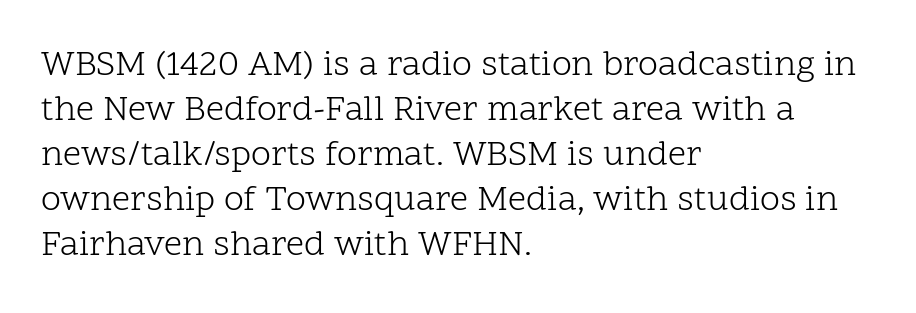
{"serif": "yes", "italic": "no", "bold": "no", "weight": "light", "width": "normal", "stroke_contrast": "low", "x_height": "medium", "monospaced": "no", "underline": "no", "align": "left", "line_spacing": "normal", "line_spacing_ratio": 1.25, "letter_spacing": "normal", "letter_spacing_em": 0.0, "glyph_px": 36}
